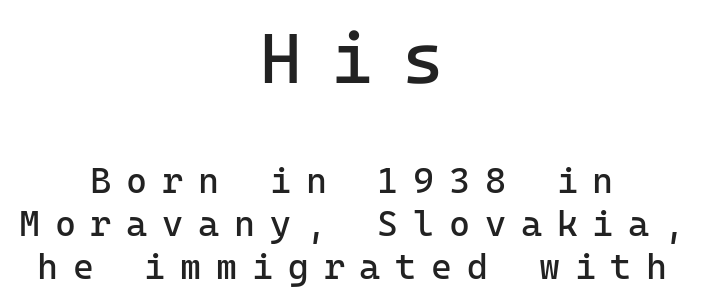
{"serif": "no", "italic": "no", "bold": "no", "weight": "regular", "width": "normal", "stroke_contrast": "low", "x_height": "medium", "underline": "no", "align": "center", "line_spacing_ratio": 1.2, "letter_spacing": "wide", "letter_spacing_em": 0.41, "larger_block": "first", "size_ratio": 1.97, "glyph_px": 71}
